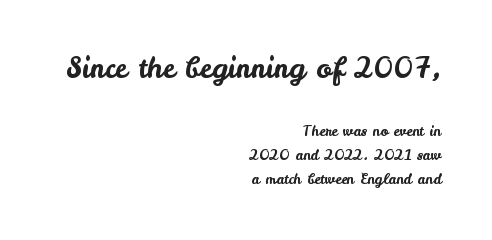
{"serif": "no", "width": "normal", "stroke_contrast": "low", "x_height": "small", "monospaced": "no", "underline": "no", "align": "right", "line_spacing_ratio": 1.73, "letter_spacing": "normal", "letter_spacing_em": 0.0, "larger_block": "first", "size_ratio": 2.0, "glyph_px": 28}
